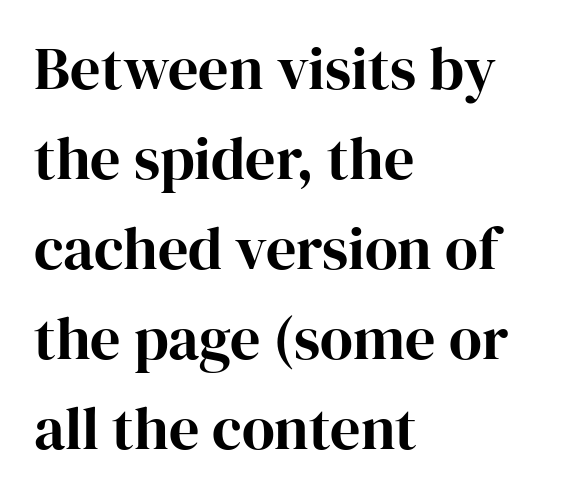
Q: Is the text italic (slanted)? A: No, it is upright.
Q: Is the typeface a serif or a sans-serif typeface? A: Serif.
Q: Is the text underlined? A: No.
Q: How is the paragraph aligned? A: Left-aligned.
Q: Is the spacing between letters normal or unusually wide? A: Normal.
Q: Is the spacing between lines tight, normal or loose? A: Normal.
Q: Width (condensed, normal, or wide)? A: Normal.
Q: Stroke contrast? A: High.
Q: x-height? A: Medium.
Q: Monospaced? A: No.
